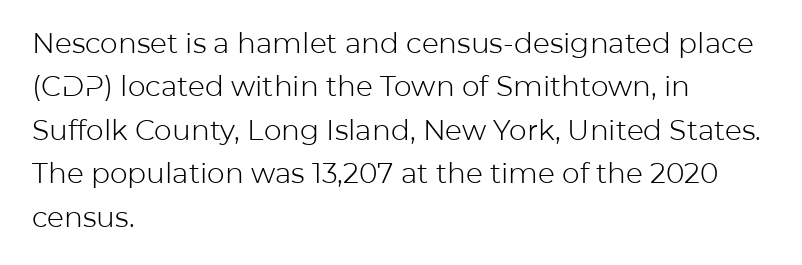
The image shows 28 px light sans-serif type, upright; set left-aligned, normal line spacing (1.55x), normal letter spacing, not underlined; low stroke contrast and a medium x-height.
